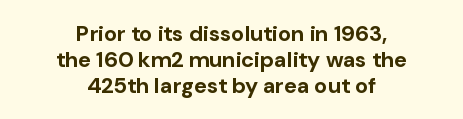
Q: Is the text bold? A: Yes.
Q: Is the text italic (slanted)? A: No, it is upright.
Q: Is the text underlined? A: No.
Q: How is the paragraph aligned? A: Centered.
Q: Is the spacing between letters normal or unusually wide? A: Normal.
